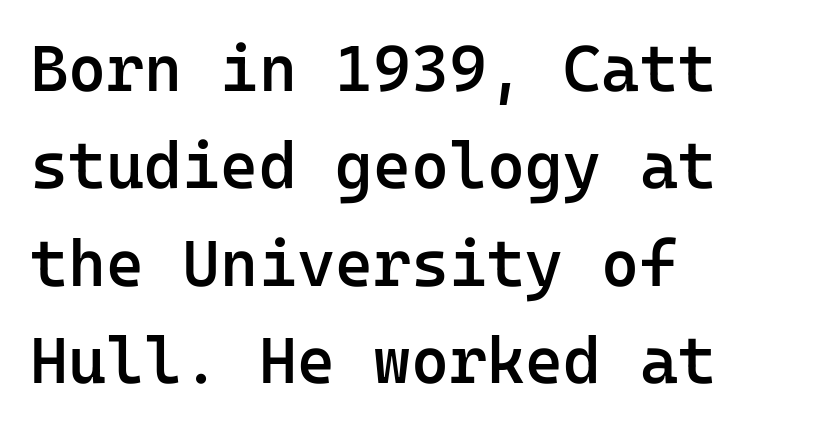
What weight is shown? A semibold, between regular and bold. Normally led — the rows are evenly, conventionally spaced. The letters march in equal steps, a hallmark of fixed-pitch type. The paragraph has a hard left edge and a soft right edge.
